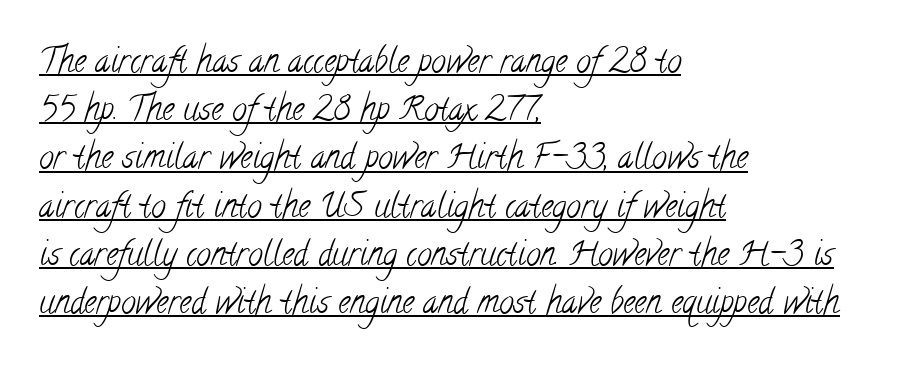
{"bold": "no", "weight": "light", "width": "condensed", "stroke_contrast": "low", "x_height": "small", "monospaced": "no", "underline": "yes", "align": "left", "line_spacing": "normal", "line_spacing_ratio": 1.46, "letter_spacing": "normal", "letter_spacing_em": 0.0, "glyph_px": 33}
